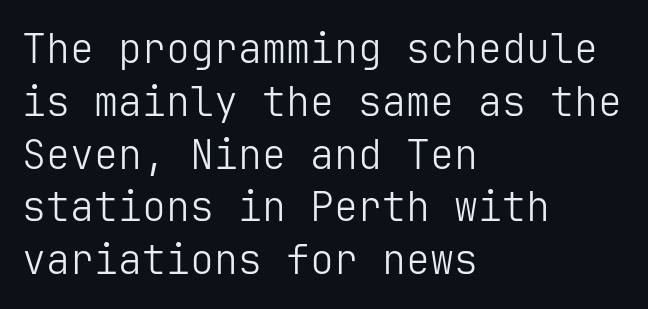
{"serif": "no", "italic": "no", "bold": "no", "weight": "light", "width": "normal", "stroke_contrast": "low", "x_height": "medium", "underline": "no", "align": "left", "line_spacing": "normal", "line_spacing_ratio": 1.32, "letter_spacing": "normal", "letter_spacing_em": 0.0, "glyph_px": 40}
